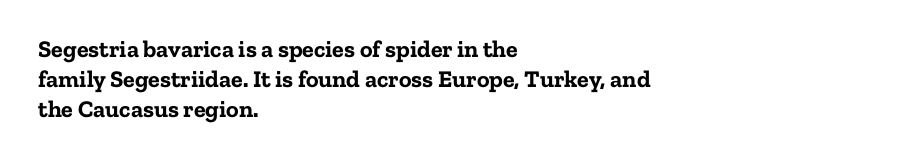
Every character sits straight up, as roman type does. This rendering uses left alignment, leaving the right contour irregular. Letters rest on an invisible, unmarked baseline. The passage shown has conventional tracking throughout. Pretty heavy lettering here — definitely bold.
